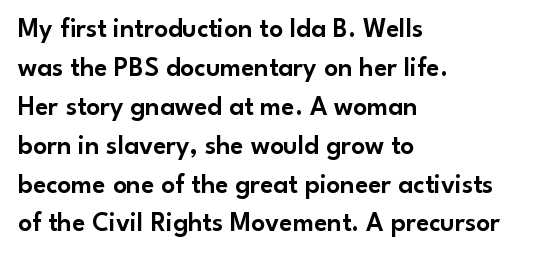
This block has exactly the height ordinary leading produces. The specimen reads as upright at a glance. Letters rest on an invisible, unmarked baseline. Compared with typical body copy, the letter spacing here is the same.
